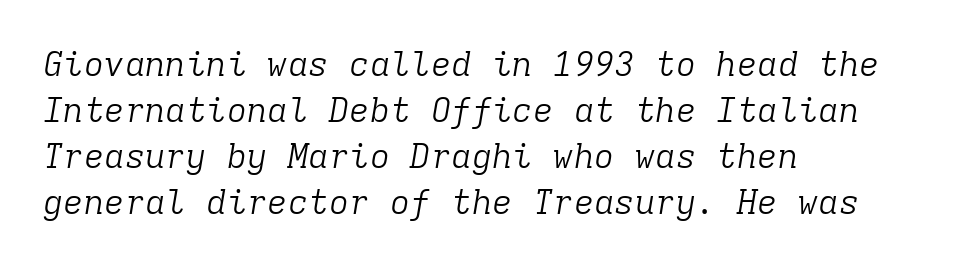
Descenders are the only things crossing below the line. The leading is moderate, giving the passage an even texture. You can tell it's italic because the verticals aren't actually vertical. The weight would be labelled regular, book, light, or lighter still. The text was rendered using a seriffed face with decorative stroke endings.
